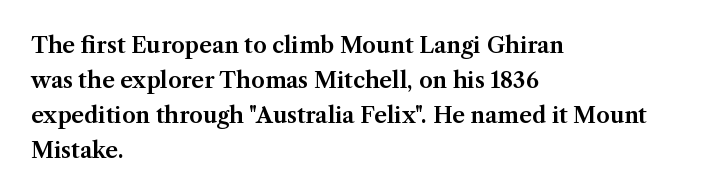
{"italic": "no", "underline": "no", "align": "left", "line_spacing": "normal", "line_spacing_ratio": 1.59, "letter_spacing": "normal", "letter_spacing_em": 0.0, "glyph_px": 22}
